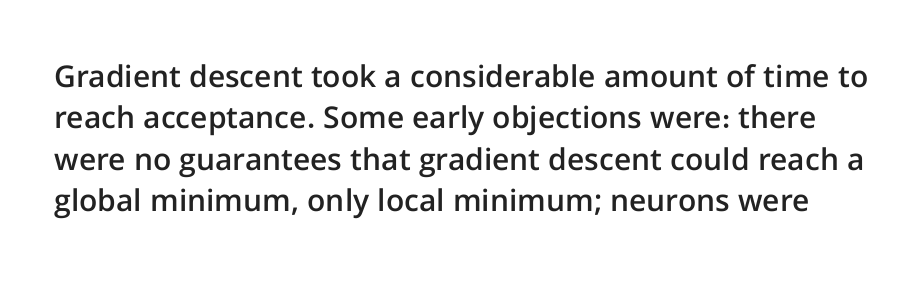
The image shows 30 px semibold sans-serif type, upright; set normal line spacing (1.38x), normal letter spacing, not underlined; low stroke contrast and a medium x-height.
